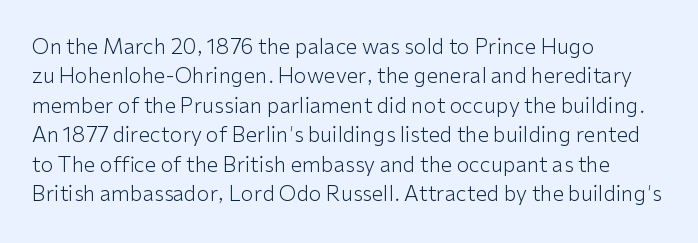
Q: Is the text bold? A: No.
Q: Is the text italic (slanted)? A: No, it is upright.
Q: Is the text underlined? A: No.
Q: How is the paragraph aligned? A: Left-aligned.
Q: Is the spacing between letters normal or unusually wide? A: Normal.
Q: Is the spacing between lines tight, normal or loose? A: Normal.
